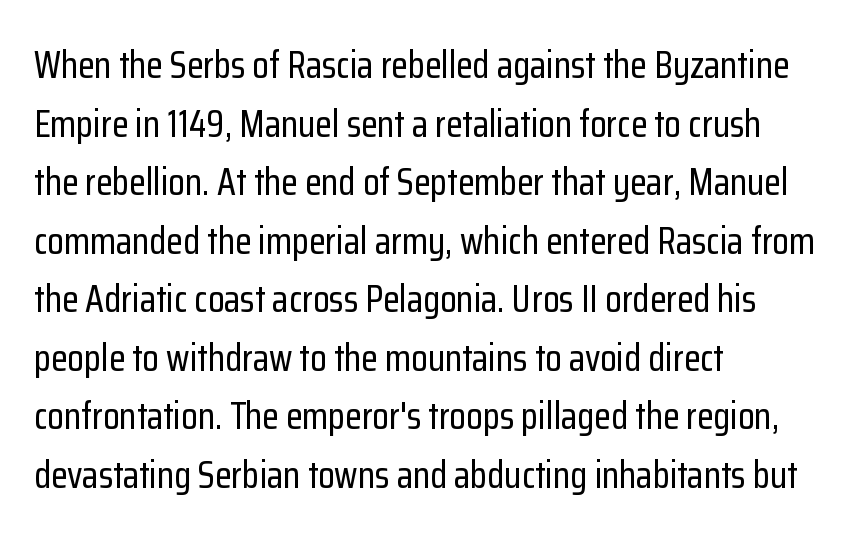
The image shows 38 px condensed sans-serif type, upright; set left-aligned, normal line spacing (1.54x), normal letter spacing, not underlined; low stroke contrast and a medium x-height.
